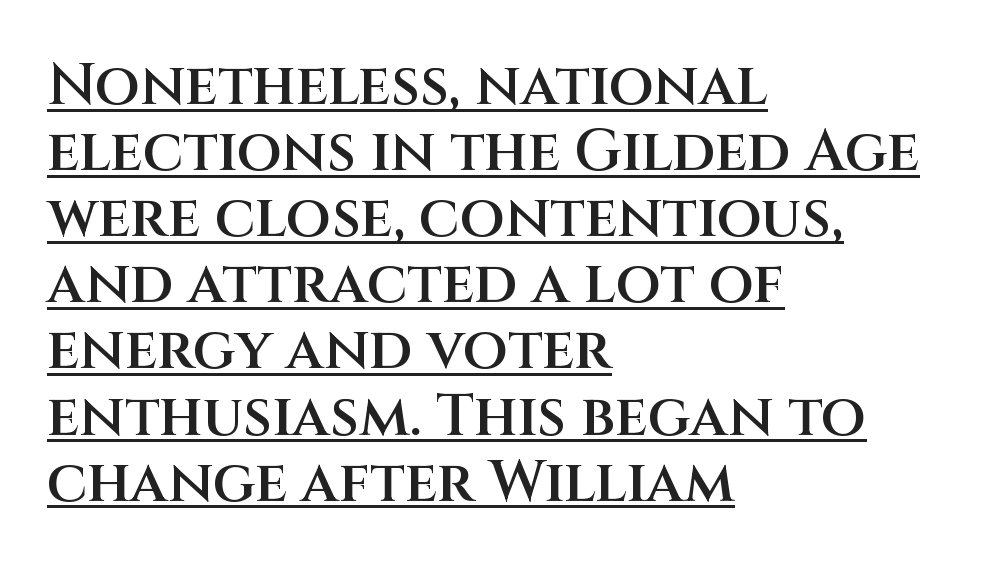
{"serif": "no", "italic": "no", "bold": "semi", "weight": "semibold", "width": "normal", "stroke_contrast": "medium", "x_height": "large", "monospaced": "no", "underline": "yes", "align": "left", "line_spacing": "tight", "line_spacing_ratio": 1.14, "letter_spacing": "normal", "letter_spacing_em": 0.0, "glyph_px": 58}
